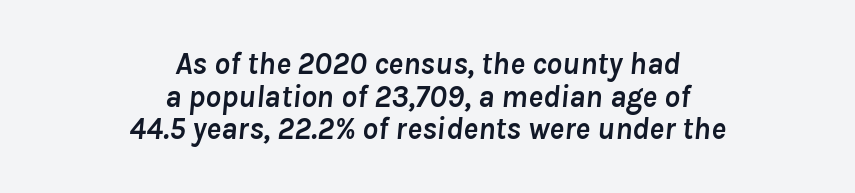
{"italic": "yes", "lean": "right", "slant_degrees": 8, "bold": "yes", "weight": "semibold", "width": "normal", "stroke_contrast": "low", "x_height": "medium", "monospaced": "no", "underline": "no", "align": "center", "line_spacing": "tight", "line_spacing_ratio": 1.05, "letter_spacing": "normal", "letter_spacing_em": 0.0, "glyph_px": 31}
